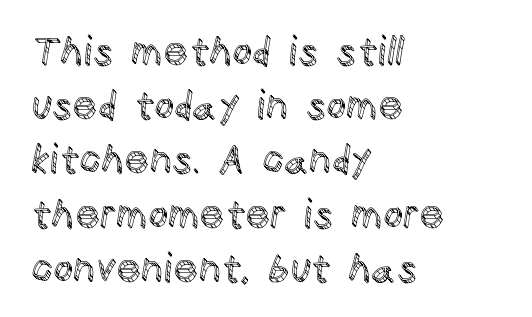
The image shows 39 px text type; set left-aligned, normal line spacing (1.39x), normal letter spacing, not underlined; a large x-height.
